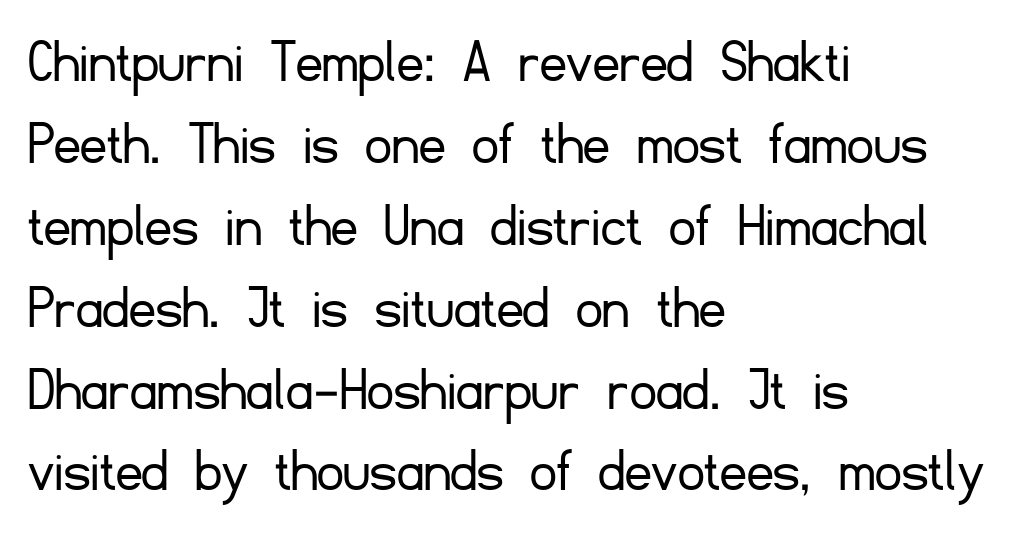
Q: Is the text bold? A: No.
Q: Is the text italic (slanted)? A: No, it is upright.
Q: Is the typeface a serif or a sans-serif typeface? A: Sans-serif.
Q: Is the text underlined? A: No.
Q: How is the paragraph aligned? A: Left-aligned.
Q: Is the spacing between letters normal or unusually wide? A: Normal.
Q: Is the spacing between lines tight, normal or loose? A: Normal.
Q: Width (condensed, normal, or wide)? A: Normal.
Q: Stroke contrast? A: Low.
Q: x-height? A: Small.
Q: Monospaced? A: No.
